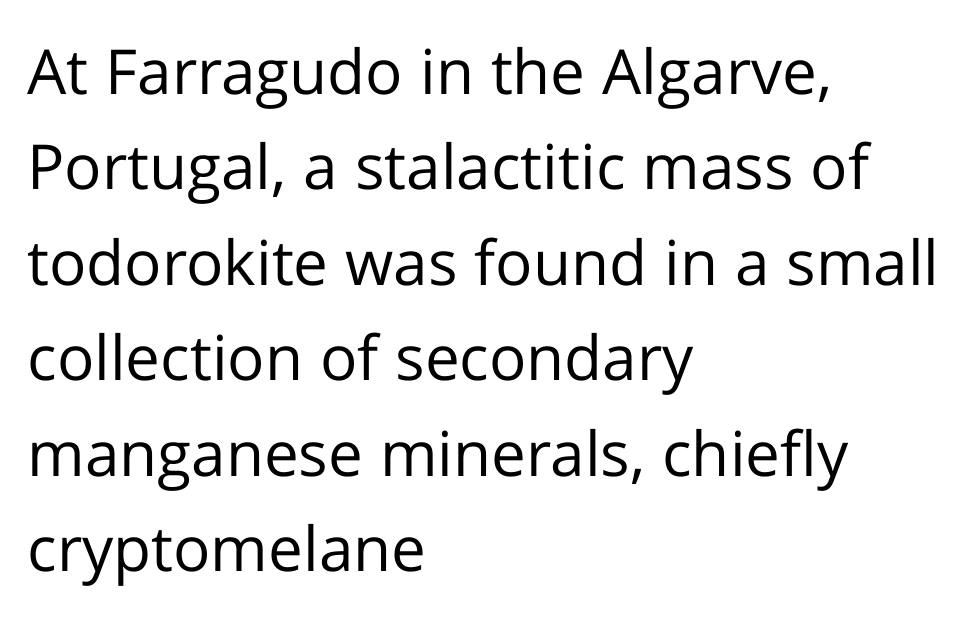
Descenders hang freely into open space. These lines were composed using upright roman letters. Does extra space separate the letters? No, they use regular spacing. The rendering shows plain stroke endings on the letterforms — a sans-serif design.
